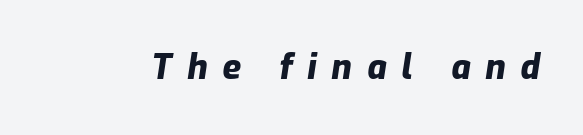
Q: Is the text bold? A: Yes.
Q: Is the text italic (slanted)? A: Yes, it leans right by about 9 degrees.
Q: Is the text underlined? A: No.
Q: Is the spacing between letters normal or unusually wide? A: Unusually wide.
Q: Width (condensed, normal, or wide)? A: Normal.
Q: Stroke contrast? A: Low.
Q: x-height? A: Medium.
Q: Monospaced? A: No.
